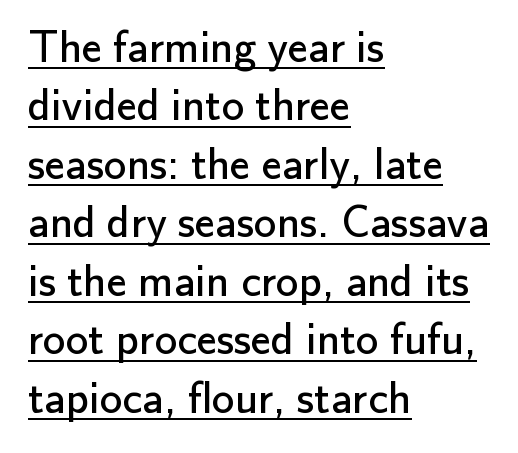
Q: Is the text bold? A: No.
Q: Is the text italic (slanted)? A: No, it is upright.
Q: Is the typeface a serif or a sans-serif typeface? A: Sans-serif.
Q: Is the text underlined? A: Yes.
Q: How is the paragraph aligned? A: Left-aligned.
Q: Is the spacing between letters normal or unusually wide? A: Normal.
Q: Is the spacing between lines tight, normal or loose? A: Normal.
Q: Width (condensed, normal, or wide)? A: Normal.
Q: Stroke contrast? A: Low.
Q: x-height? A: Small.
Q: Monospaced? A: No.
